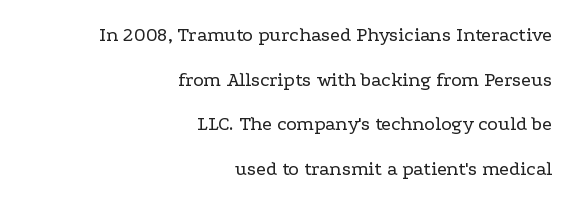
Q: Is the text bold? A: No.
Q: Is the text italic (slanted)? A: No, it is upright.
Q: Is the text underlined? A: No.
Q: How is the paragraph aligned? A: Right-aligned.
Q: Is the spacing between letters normal or unusually wide? A: Normal.
Q: Is the spacing between lines tight, normal or loose? A: Loose.
